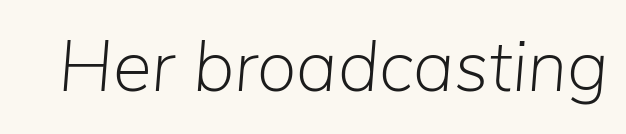
Q: Is the text bold? A: No.
Q: Is the text italic (slanted)? A: Yes, it leans right by about 5 degrees.
Q: Is the text underlined? A: No.
Q: Is the spacing between letters normal or unusually wide? A: Normal.
Q: Width (condensed, normal, or wide)? A: Normal.
Q: Stroke contrast? A: Low.
Q: x-height? A: Medium.
Q: Monospaced? A: No.
